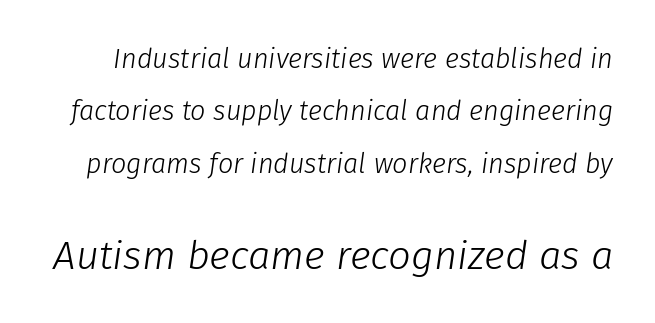
The line-height multiplier appears high, well above default. The typeface has the unassuming heft of standard copy or less. Rendered with sloped, italic letterforms. Default kerning and tracking; the words read as compact shapes. Proportional: the letters do not fall into vertical columns. Here the second block reads like a headline and the first like body copy.
